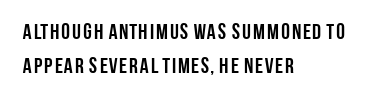
Q: Is the text bold? A: Yes.
Q: Is the text italic (slanted)? A: No, it is upright.
Q: Is the text underlined? A: No.
Q: How is the paragraph aligned? A: Left-aligned.
Q: Is the spacing between letters normal or unusually wide? A: Normal.
Q: Is the spacing between lines tight, normal or loose? A: Normal.
